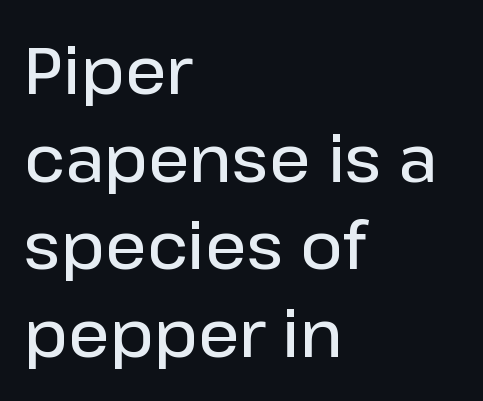
Q: Is the text bold? A: Semi-bold.
Q: Is the text italic (slanted)? A: No, it is upright.
Q: Is the typeface a serif or a sans-serif typeface? A: Sans-serif.
Q: Is the text underlined? A: No.
Q: How is the paragraph aligned? A: Left-aligned.
Q: Is the spacing between letters normal or unusually wide? A: Normal.
Q: Is the spacing between lines tight, normal or loose? A: Normal.
Q: Width (condensed, normal, or wide)? A: Normal.
Q: Stroke contrast? A: Low.
Q: x-height? A: Medium.
Q: Monospaced? A: No.
